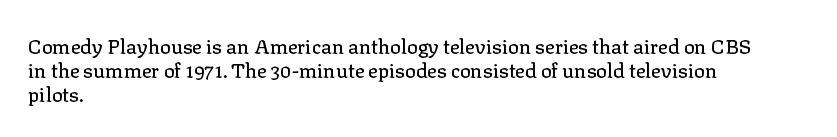
The image shows 20 px text type, upright; set left-aligned, line spacing 1.21x, normal letter spacing, not underlined.
